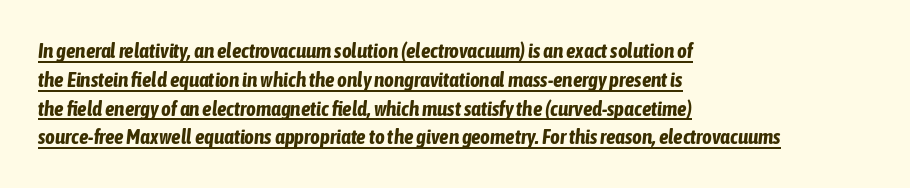
Does the weight exceed regular? Yes, all the way to bold. A typesetter would call this leading conventional body-copy spacing. The typography opts for an oblique posture over an upright one. Observe the ordinary spacing: letters are neighbours, not strangers. Horizontally, the lines are justified to the leading edge only.
